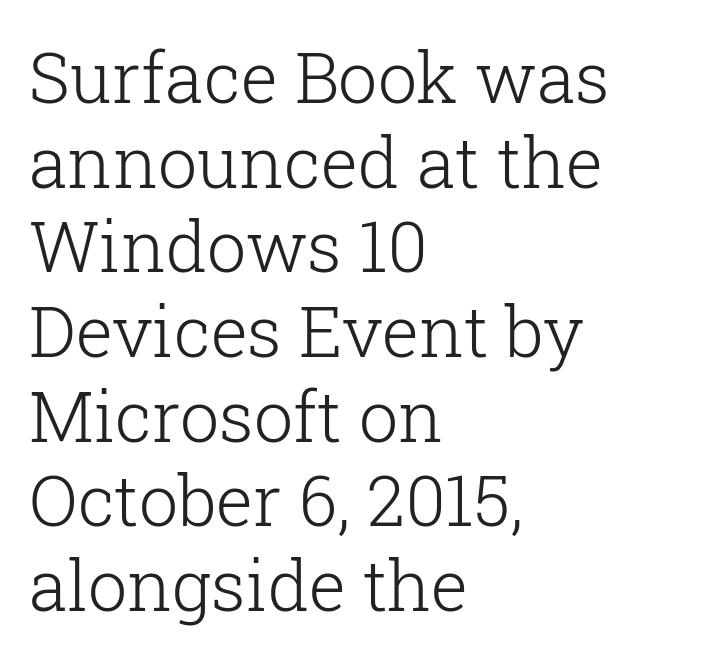
Heft: none added — not bold. Posture: upright roman. Reading down the block, your eye returns to a fixed left position each line. The face used here is proportionally spaced, like ordinary book or web type. Glance below the letters and you will spot only blank space. The line texture is even and compact thanks to regular tracking.
